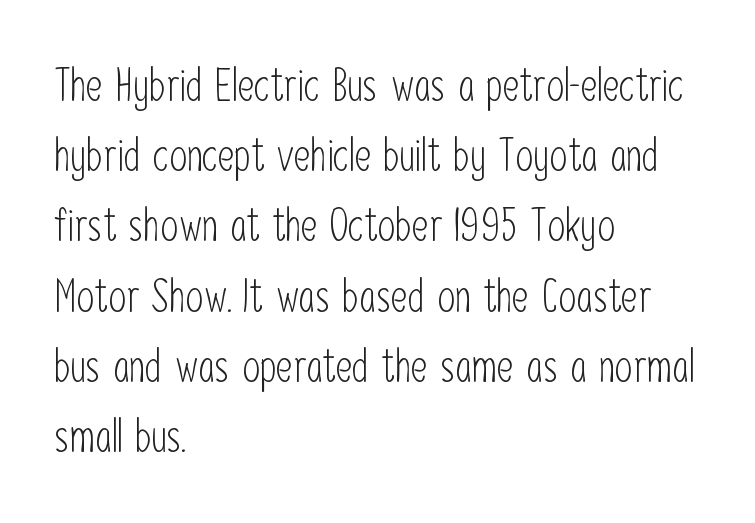
The image shows 45 px light, condensed sans-serif type, upright; set left-aligned, normal line spacing (1.56x), normal letter spacing, not underlined; low stroke contrast and a medium x-height.
